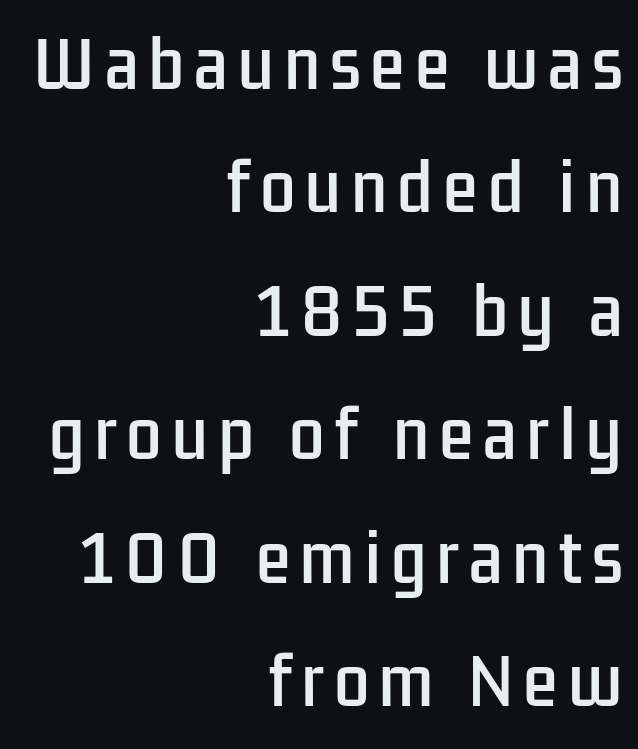
{"serif": "no", "italic": "no", "width": "condensed", "stroke_contrast": "low", "x_height": "medium", "monospaced": "no", "underline": "no", "align": "right", "line_spacing": "loose", "line_spacing_ratio": 1.96, "glyph_px": 63}
